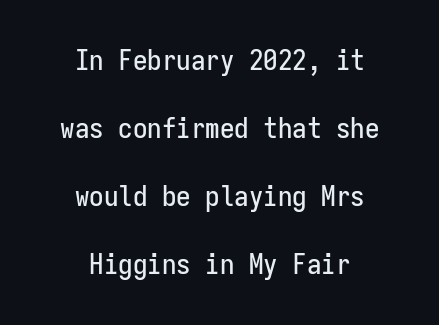
Q: Is the text italic (slanted)? A: No, it is upright.
Q: Is the typeface a serif or a sans-serif typeface? A: Sans-serif.
Q: Is the text underlined? A: No.
Q: How is the paragraph aligned? A: Centered.
Q: Is the spacing between letters normal or unusually wide? A: Normal.
Q: Is the spacing between lines tight, normal or loose? A: Loose.
Q: Width (condensed, normal, or wide)? A: Condensed.
Q: Stroke contrast? A: Low.
Q: x-height? A: Medium.
Q: Monospaced? A: Yes.
